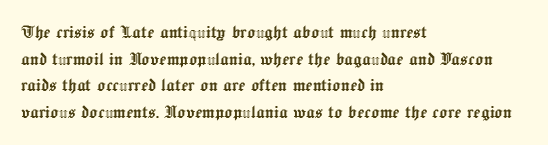
{"italic": "no", "underline": "no", "align": "left", "line_spacing": "normal", "line_spacing_ratio": 1.27, "letter_spacing": "normal", "letter_spacing_em": 0.0, "glyph_px": 21}
